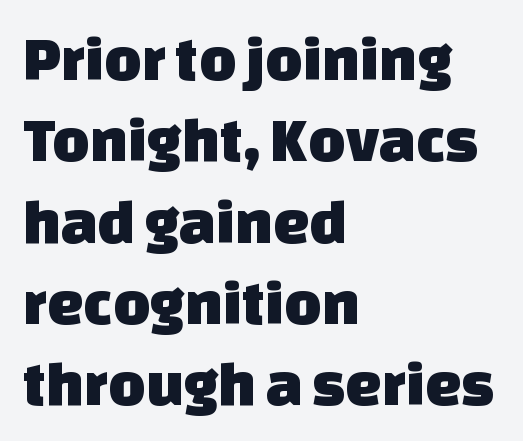
{"serif": "no", "width": "normal", "stroke_contrast": "low", "x_height": "large", "monospaced": "no", "underline": "no", "align": "left", "line_spacing": "normal", "line_spacing_ratio": 1.27, "letter_spacing": "normal", "letter_spacing_em": 0.0, "glyph_px": 64}
